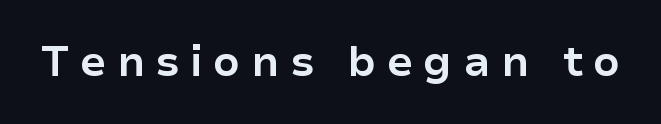
The area under the type is left untouched. Serifs: no, the terminals of the letterforms are clean. The letters advance in unequal steps, a hallmark of proportional type. Heavy, bold letterforms. What stands out about the letter spacing? Its width — letters are far apart.
